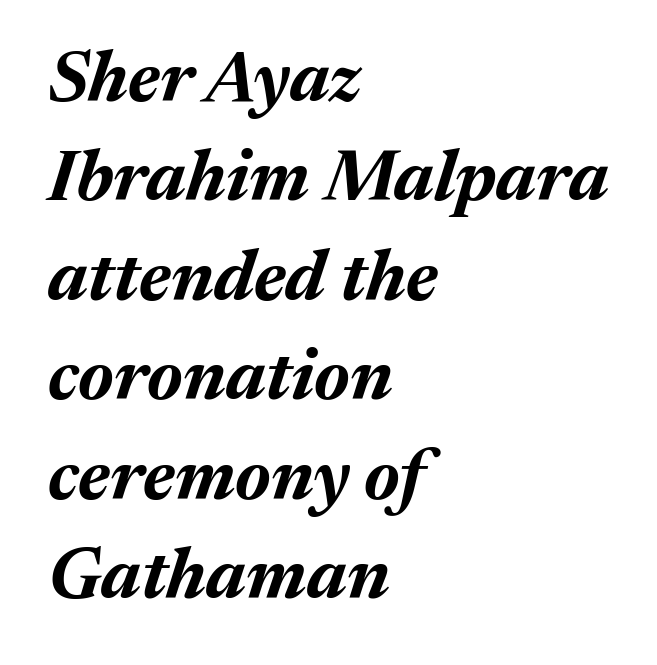
Letters rest on an invisible, unmarked baseline. Character widths vary here, with narrow letters taking less room than wide ones. Observe the ordinary spacing: letters are neighbours, not strangers. Pretty heavy lettering here — definitely bold. All the whitespace from short lines collects on the right. An italicized treatment has been applied to the whole sample.
